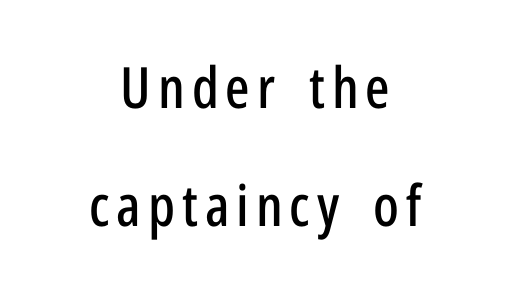
{"serif": "no", "italic": "no", "width": "condensed", "stroke_contrast": "low", "x_height": "medium", "monospaced": "no", "underline": "no", "align": "center", "line_spacing": "loose", "line_spacing_ratio": 2.07, "glyph_px": 57}
